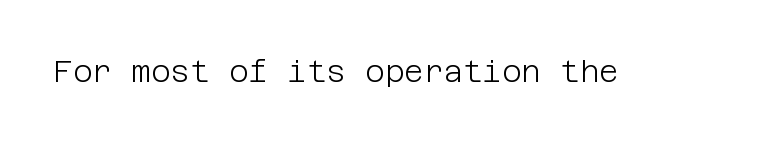
The image shows 30 px light sans-serif type, upright; set normal letter spacing, not underlined; low stroke contrast and a large x-height.
